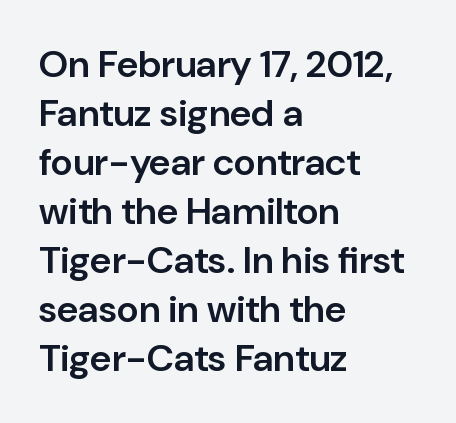
{"serif": "no", "italic": "no", "bold": "semi", "weight": "semibold", "width": "normal", "stroke_contrast": "low", "x_height": "medium", "monospaced": "no", "underline": "no", "align": "left", "line_spacing": "normal", "line_spacing_ratio": 1.29, "letter_spacing": "normal", "letter_spacing_em": 0.0, "glyph_px": 38}
